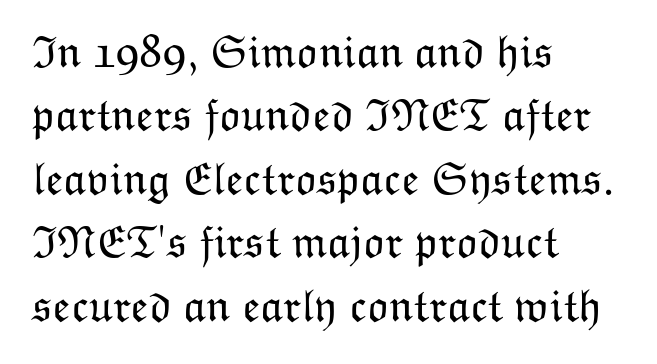
Varying glyph widths throughout — classic text-font behaviour. Summary of vertical rhythm: regular, with standard interline spacing. These lines are set flush left with a ragged right edge. Italic: no, the glyphs are upright roman. The foot of each line stays bare and open.
